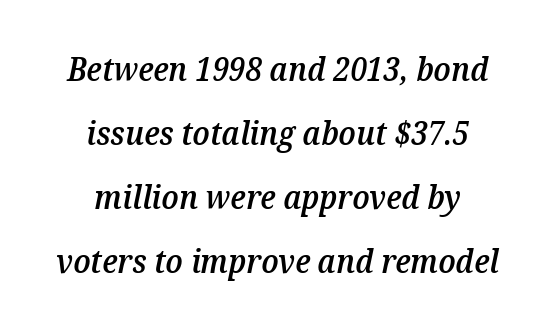
Horizontal bands of white between lines are thick stripes. These words are printed semibold, heavier than regular yet not bold. If you folded the block vertically in half, each line would mirror itself in length. The horizontal fit of the characters is conventional and even. Nobody drew a line under any word here.
